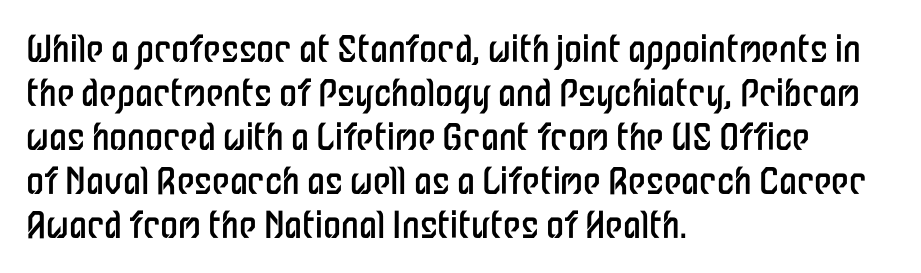
The image shows 36 px regular-weight, condensed sans-serif type, upright; set left-aligned, line spacing 1.22x, normal letter spacing, not underlined; low stroke contrast and a medium x-height.
